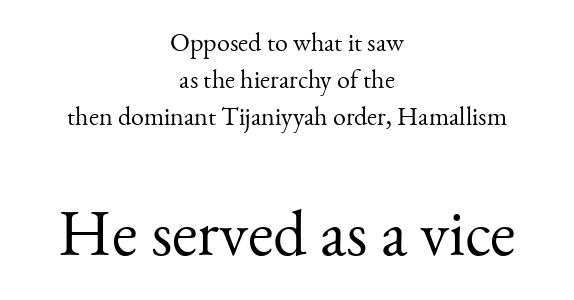
Compared with typical paragraphs, the rows here are spaced about the same. These lines were composed using upright roman letters. The text was rendered using a seriffed face with decorative stroke endings. Counters stay open thanks to moderate or lighter strokes. The passage shown is typed in a proportional face where columns would drift.
